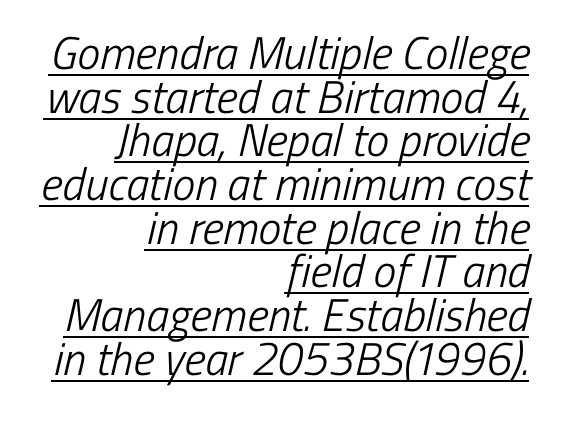
Q: Is the text bold? A: No.
Q: Is the typeface a serif or a sans-serif typeface? A: Sans-serif.
Q: Is the text underlined? A: Yes.
Q: How is the paragraph aligned? A: Right-aligned.
Q: Is the spacing between letters normal or unusually wide? A: Normal.
Q: Is the spacing between lines tight, normal or loose? A: Tight.
Q: Width (condensed, normal, or wide)? A: Condensed.
Q: Stroke contrast? A: Low.
Q: x-height? A: Medium.
Q: Monospaced? A: No.
